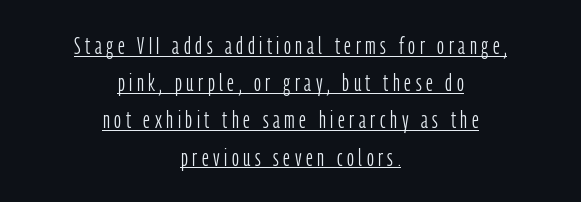
{"italic": "no", "bold": "no", "underline": "yes", "align": "center", "line_spacing": "normal", "line_spacing_ratio": 1.55, "glyph_px": 24}
